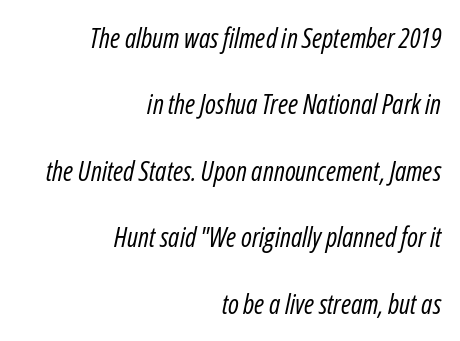
{"italic": "yes", "lean": "right", "slant_degrees": 12, "bold": "no", "underline": "no", "align": "right", "line_spacing": "loose", "line_spacing_ratio": 2.46, "letter_spacing": "normal", "letter_spacing_em": 0.0, "glyph_px": 27}
